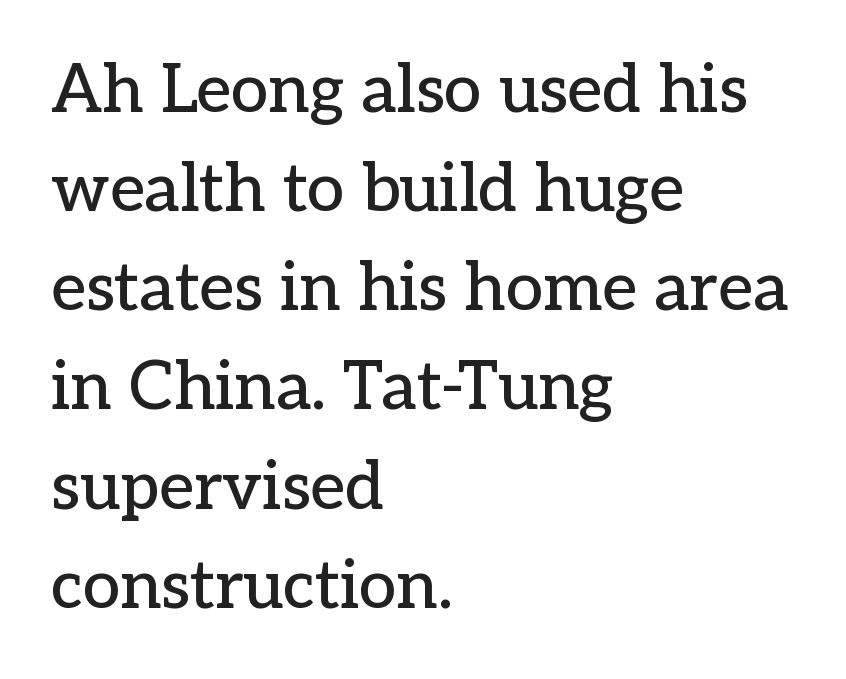
{"serif": "yes", "italic": "no", "width": "normal", "stroke_contrast": "low", "x_height": "medium", "monospaced": "no", "underline": "no", "align": "left", "line_spacing": "normal", "line_spacing_ratio": 1.48, "letter_spacing": "normal", "letter_spacing_em": 0.0, "glyph_px": 67}
